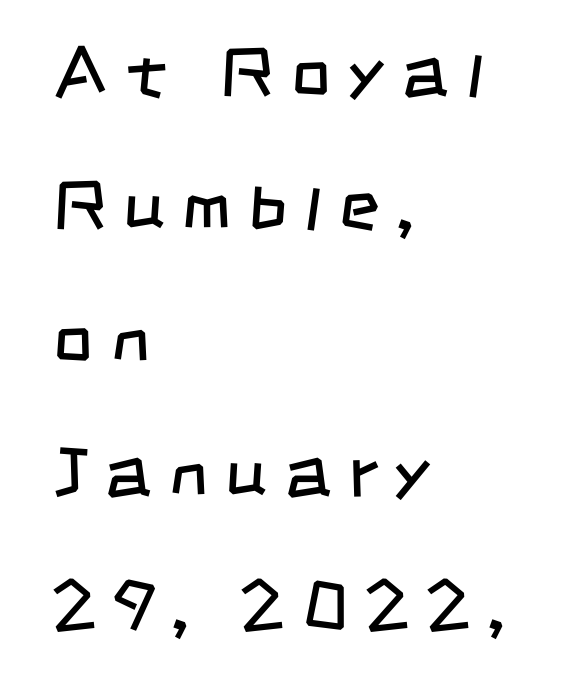
Q: Is the text bold? A: No.
Q: Is the typeface a serif or a sans-serif typeface? A: Sans-serif.
Q: Is the text underlined? A: No.
Q: How is the paragraph aligned? A: Left-aligned.
Q: Is the spacing between letters normal or unusually wide? A: Unusually wide.
Q: Is the spacing between lines tight, normal or loose? A: Loose.
Q: Width (condensed, normal, or wide)? A: Condensed.
Q: Stroke contrast? A: Low.
Q: x-height? A: Large.
Q: Monospaced? A: No.
